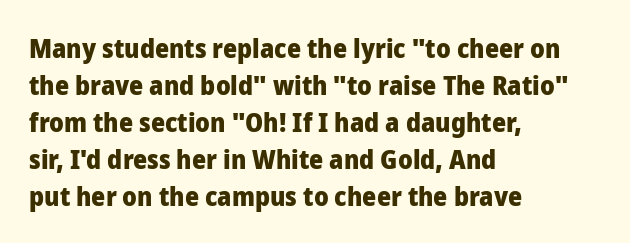
The image shows 27 px bold type, upright; set left-aligned, normal line spacing (1.37x), normal letter spacing, not underlined.
